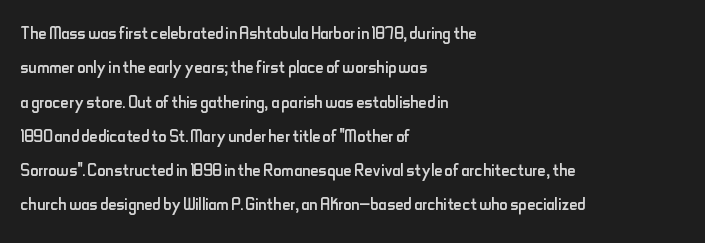
{"italic": "no", "bold": "no", "underline": "no", "align": "left", "line_spacing": "normal", "line_spacing_ratio": 1.49, "letter_spacing": "normal", "letter_spacing_em": 0.0, "glyph_px": 23}
